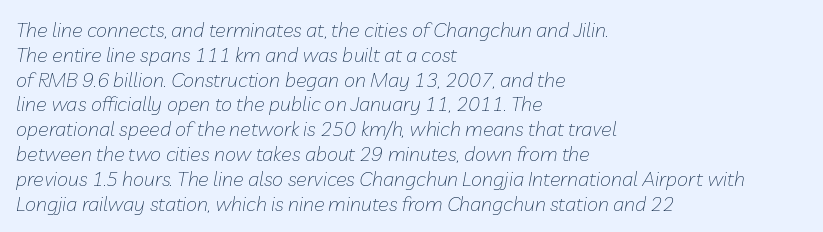
Q: Is the text bold? A: No.
Q: Is the text italic (slanted)? A: Yes, it leans right by about 10 degrees.
Q: Is the text underlined? A: No.
Q: How is the paragraph aligned? A: Left-aligned.
Q: Is the spacing between letters normal or unusually wide? A: Normal.
